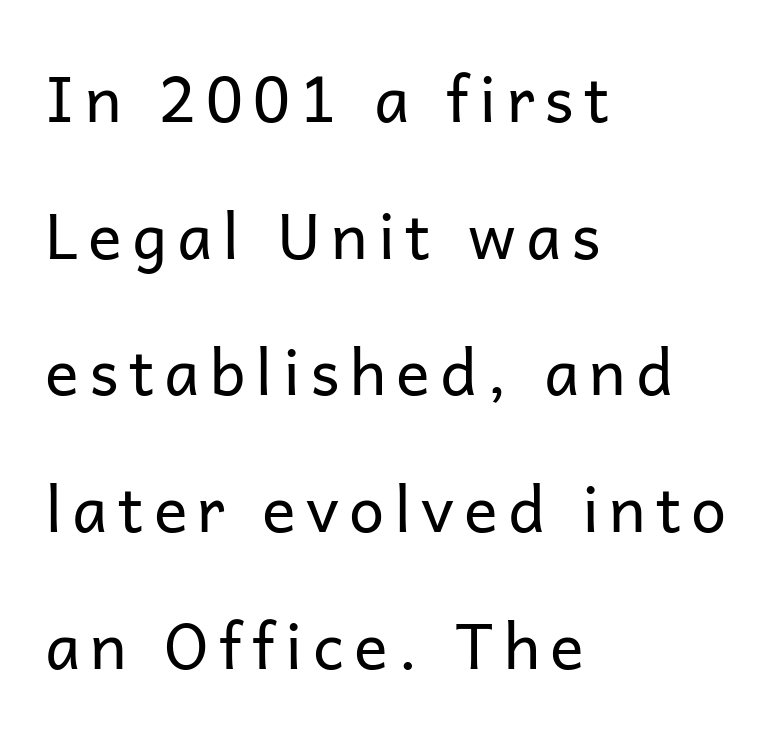
Do the characters align in a grid? No, the font is proportional. Ascenders rise straight up at ninety degrees. Horizontal alignment here is leftward, the default for most running prose. Vertically, the passage feels expansive, rows floating well apart. Underlining? Definitely not there.
